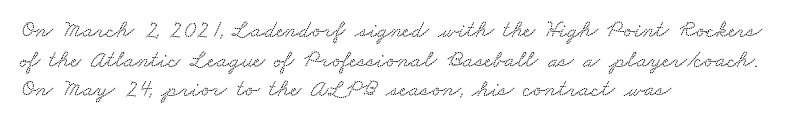
The image shows 24 px text type; set left-aligned, line spacing 1.23x, normal letter spacing, not underlined.
